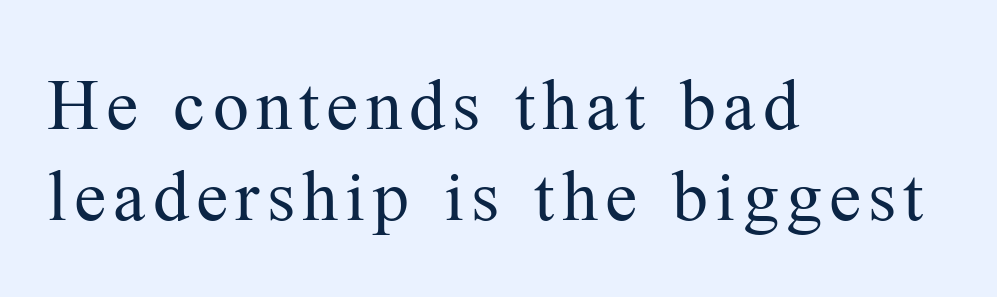
Q: Is the text bold? A: No.
Q: Is the text italic (slanted)? A: No, it is upright.
Q: Is the typeface a serif or a sans-serif typeface? A: Serif.
Q: Is the text underlined? A: No.
Q: How is the paragraph aligned? A: Left-aligned.
Q: Is the spacing between lines tight, normal or loose? A: Normal.
Q: Width (condensed, normal, or wide)? A: Normal.
Q: Stroke contrast? A: Medium.
Q: x-height? A: Medium.
Q: Monospaced? A: No.
